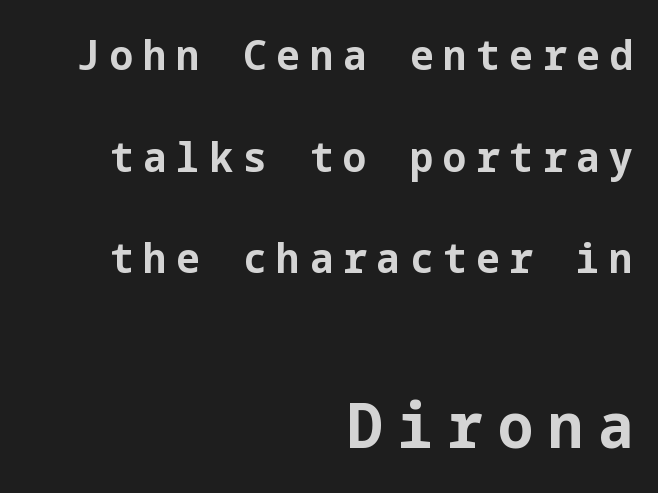
The image shows 63 px bold sans-serif type, upright; set right-aligned, loose line spacing (2.42x), unusually wide letter spacing (+0.23 em), not underlined; the second (bottom) block is 1.5x larger; low stroke contrast and a medium x-height.
